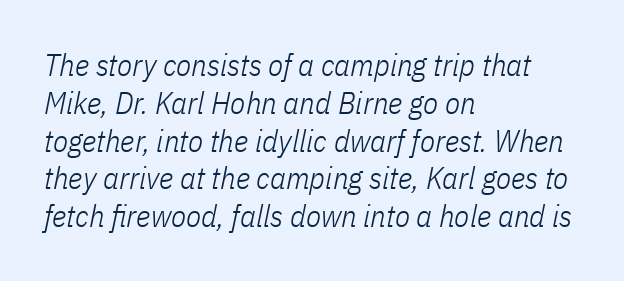
Looks like regular typesetting: each glyph gets only the width it needs. Line beginnings align vertically; line endings do not. A typesetter would call this zero additional tracking. Nothing heavy about these letters — not bold at all. The passage shown is not underscored anywhere.
